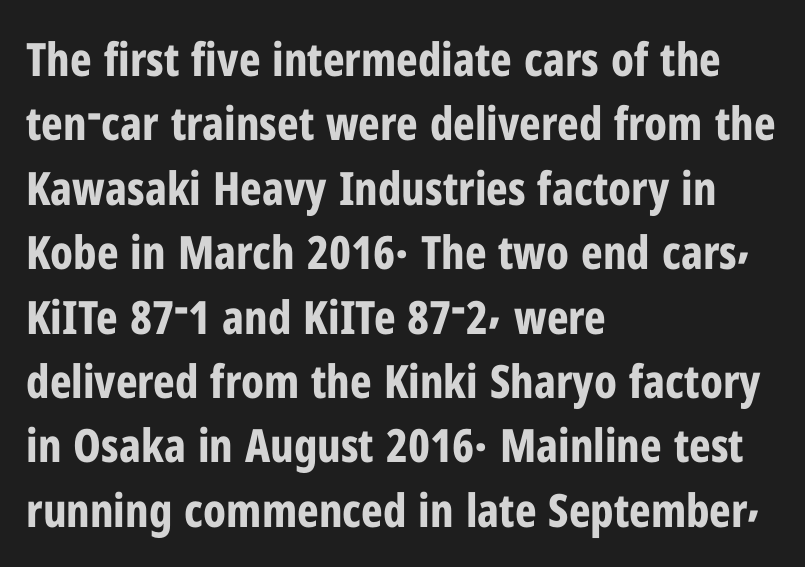
Q: Is the text bold? A: Yes.
Q: Is the text italic (slanted)? A: No, it is upright.
Q: Is the typeface a serif or a sans-serif typeface? A: Sans-serif.
Q: Is the text underlined? A: No.
Q: How is the paragraph aligned? A: Left-aligned.
Q: Is the spacing between letters normal or unusually wide? A: Normal.
Q: Is the spacing between lines tight, normal or loose? A: Normal.
Q: Width (condensed, normal, or wide)? A: Condensed.
Q: Stroke contrast? A: Low.
Q: x-height? A: Medium.
Q: Monospaced? A: No.
